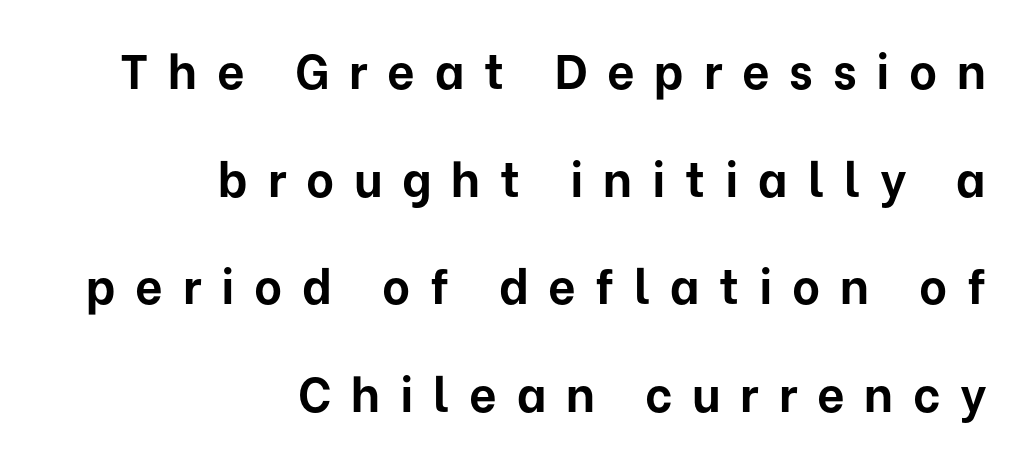
The image shows 48 px bold sans-serif type, upright; set right-aligned, loose line spacing (2.24x), unusually wide letter spacing (+0.41 em), not underlined; low stroke contrast and a medium x-height.
